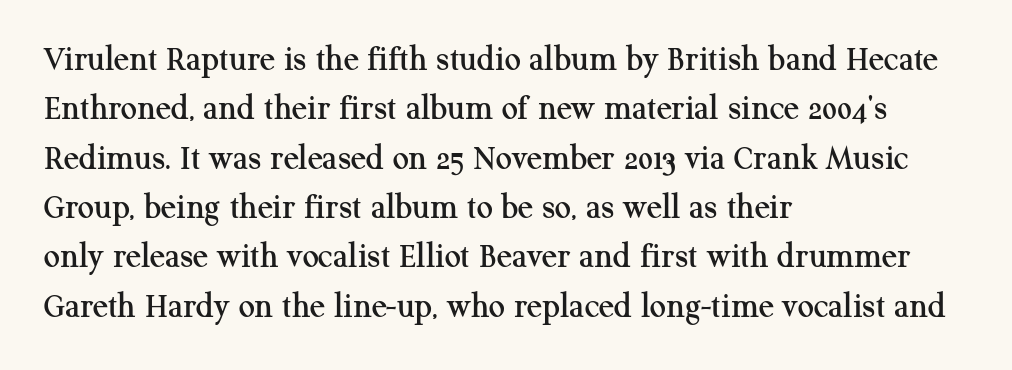
Q: Is the text italic (slanted)? A: No, it is upright.
Q: Is the typeface a serif or a sans-serif typeface? A: Serif.
Q: Is the text underlined? A: No.
Q: How is the paragraph aligned? A: Left-aligned.
Q: Is the spacing between letters normal or unusually wide? A: Normal.
Q: Is the spacing between lines tight, normal or loose? A: Normal.
Q: Width (condensed, normal, or wide)? A: Normal.
Q: Stroke contrast? A: Medium.
Q: x-height? A: Medium.
Q: Monospaced? A: No.
